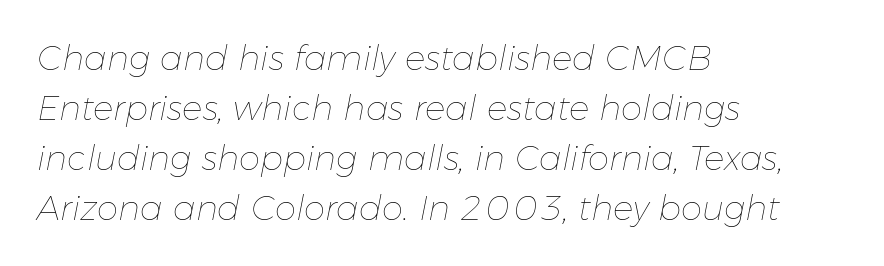
The image shows 34 px thin type, italic (leaning right); set left-aligned, normal line spacing (1.47x), normal letter spacing, not underlined; low stroke contrast and a medium x-height.
